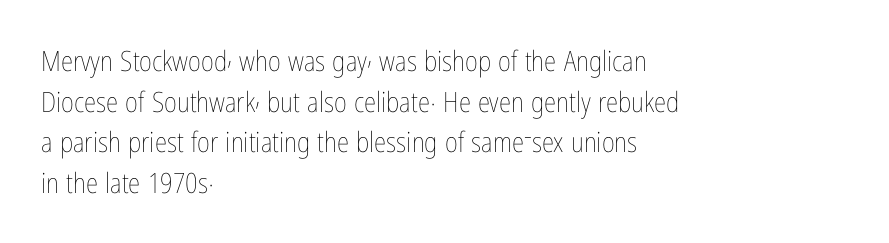
Q: Is the text bold? A: No.
Q: Is the text italic (slanted)? A: No, it is upright.
Q: Is the text underlined? A: No.
Q: How is the paragraph aligned? A: Left-aligned.
Q: Is the spacing between letters normal or unusually wide? A: Normal.
Q: Is the spacing between lines tight, normal or loose? A: Normal.
Q: Width (condensed, normal, or wide)? A: Condensed.
Q: Stroke contrast? A: Low.
Q: x-height? A: Medium.
Q: Monospaced? A: No.
